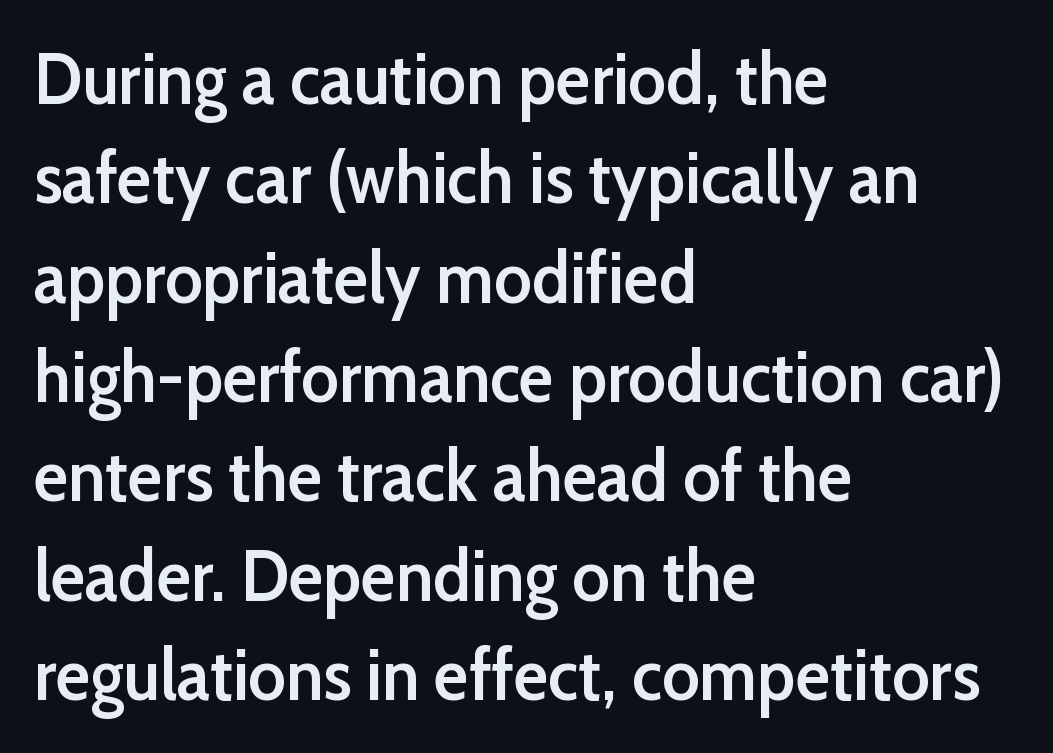
The space between consecutive lines is moderate. Compared with a centered layout, this one pins lines to the left instead. Do the characters align in a grid? No, the font is proportional. The letters carry no serifs — their stems end cleanly without finishing strokes.
